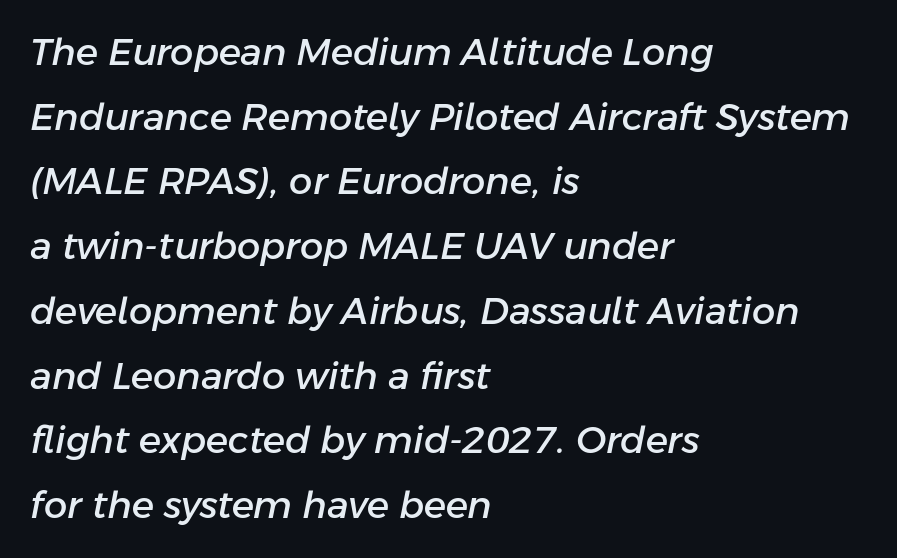
{"italic": "yes", "lean": "right", "slant_degrees": 11, "width": "normal", "stroke_contrast": "low", "x_height": "medium", "monospaced": "no", "underline": "no", "align": "left", "line_spacing_ratio": 1.75, "letter_spacing": "normal", "letter_spacing_em": 0.0, "glyph_px": 37}
